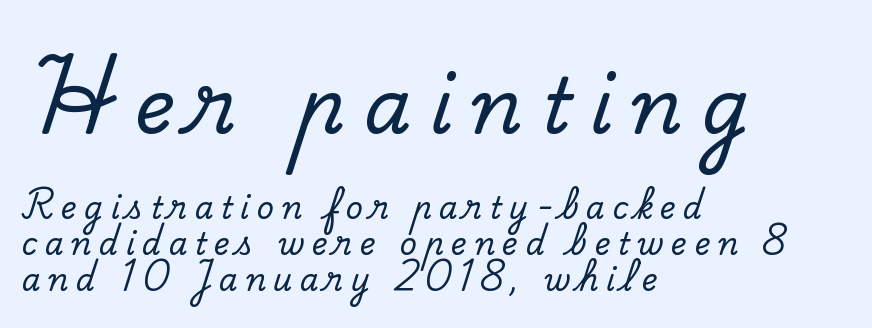
Q: Is the text italic (slanted)? A: Yes.
Q: Is the typeface a serif or a sans-serif typeface? A: Serif.
Q: Is the text underlined? A: No.
Q: How is the paragraph aligned? A: Left-aligned.
Q: Is the spacing between letters normal or unusually wide? A: Unusually wide.
Q: Which block of text is set in a larger size, the first (top) or the second (bottom)? A: The first (top) one.
Q: Width (condensed, normal, or wide)? A: Normal.
Q: Stroke contrast? A: Low.
Q: x-height? A: Small.
Q: Monospaced? A: No.
